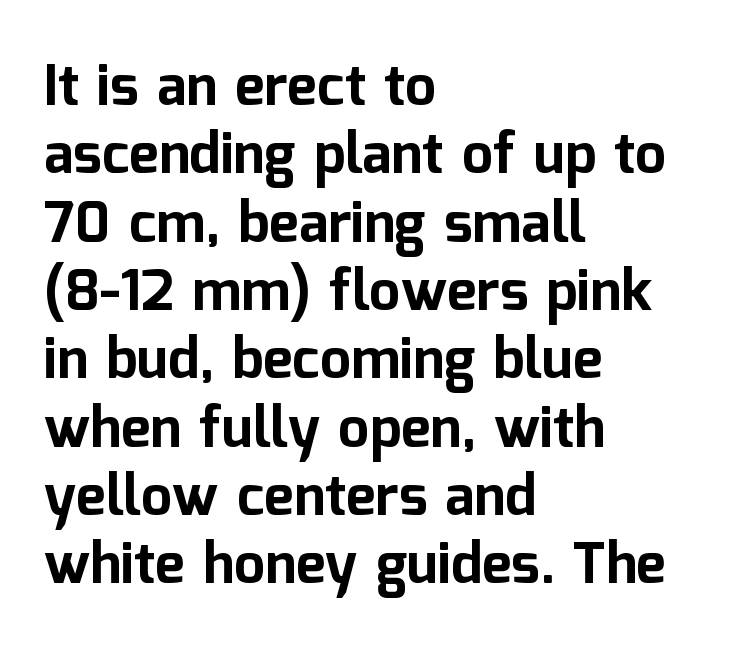
Q: Is the text bold? A: Yes.
Q: Is the text italic (slanted)? A: No, it is upright.
Q: Is the typeface a serif or a sans-serif typeface? A: Sans-serif.
Q: Is the text underlined? A: No.
Q: How is the paragraph aligned? A: Left-aligned.
Q: Is the spacing between letters normal or unusually wide? A: Normal.
Q: Width (condensed, normal, or wide)? A: Normal.
Q: Stroke contrast? A: Low.
Q: x-height? A: Medium.
Q: Monospaced? A: No.
